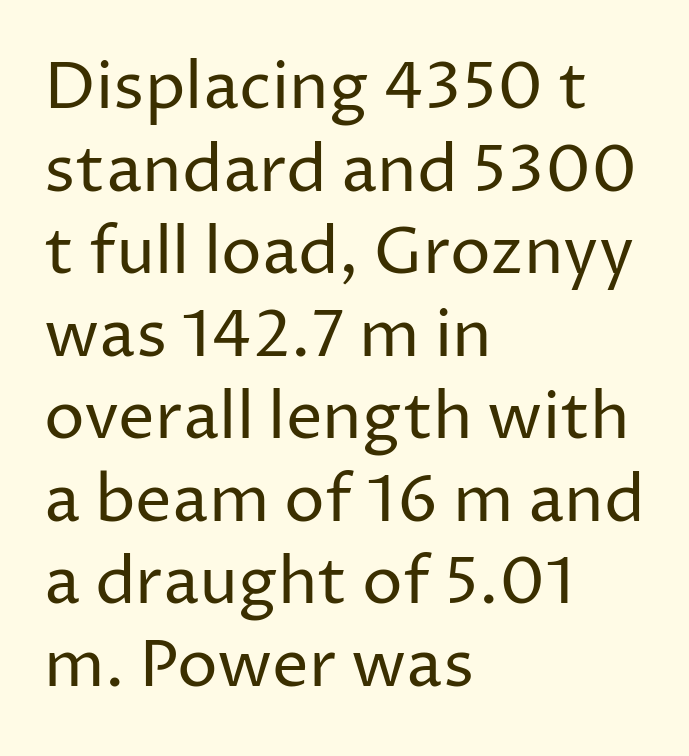
Q: Is the text bold? A: No.
Q: Is the text italic (slanted)? A: No, it is upright.
Q: Is the typeface a serif or a sans-serif typeface? A: Sans-serif.
Q: Is the text underlined? A: No.
Q: How is the paragraph aligned? A: Left-aligned.
Q: Is the spacing between letters normal or unusually wide? A: Normal.
Q: Is the spacing between lines tight, normal or loose? A: Normal.
Q: Width (condensed, normal, or wide)? A: Normal.
Q: Stroke contrast? A: Low.
Q: x-height? A: Medium.
Q: Monospaced? A: No.
